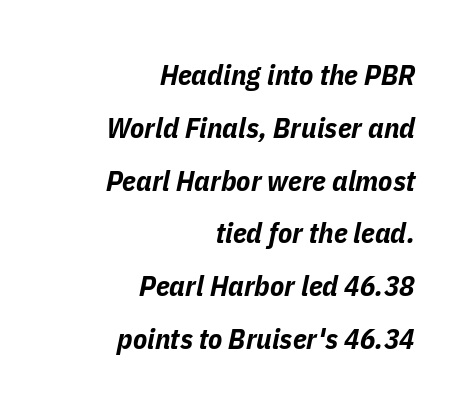
The image shows 29 px bold, condensed type, italic (leaning right); set right-aligned, line spacing 1.82x, normal letter spacing, not underlined; low stroke contrast and a medium x-height.
